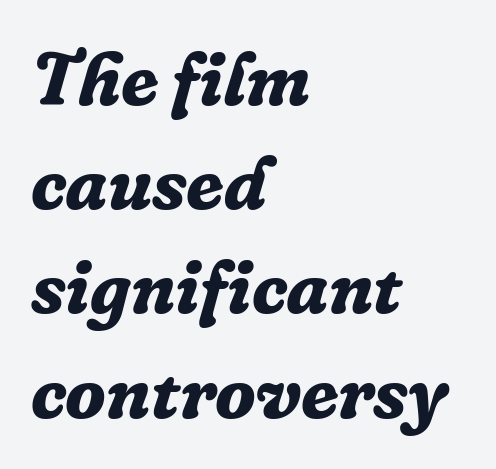
Compared with typical paragraphs, the rows here are spaced about the same. This sample has the flowing, uneven cadence of proportional lettering. Does the lettering tilt? It does — this is italic. Leftover space on each line is placed entirely after the last word.
